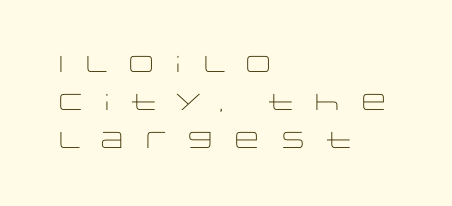
{"italic": "no", "bold": "no", "underline": "no", "align": "left", "line_spacing": "normal", "line_spacing_ratio": 1.65, "letter_spacing": "wide", "letter_spacing_em": 0.5, "glyph_px": 23}
